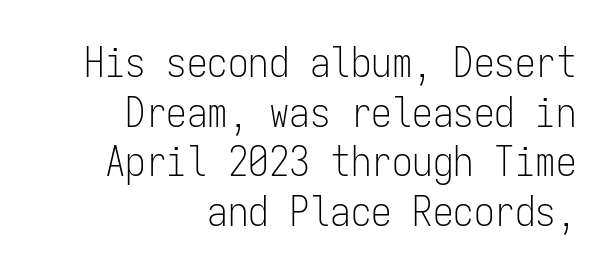
{"serif": "no", "italic": "no", "bold": "no", "weight": "light", "width": "condensed", "stroke_contrast": "low", "x_height": "medium", "monospaced": "yes", "underline": "no", "align": "right", "line_spacing_ratio": 1.21, "letter_spacing": "normal", "letter_spacing_em": 0.0, "glyph_px": 41}
